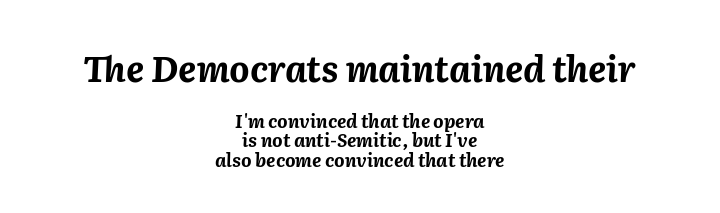
Q: Is the text bold? A: Yes.
Q: Is the text italic (slanted)? A: Yes, it leans right by about 2 degrees.
Q: Is the text underlined? A: No.
Q: How is the paragraph aligned? A: Centered.
Q: Is the spacing between letters normal or unusually wide? A: Normal.
Q: Is the spacing between lines tight, normal or loose? A: Tight.
Q: Which block of text is set in a larger size, the first (top) or the second (bottom)? A: The first (top) one.
Q: Width (condensed, normal, or wide)? A: Normal.
Q: Stroke contrast? A: Medium.
Q: x-height? A: Medium.
Q: Monospaced? A: No.
